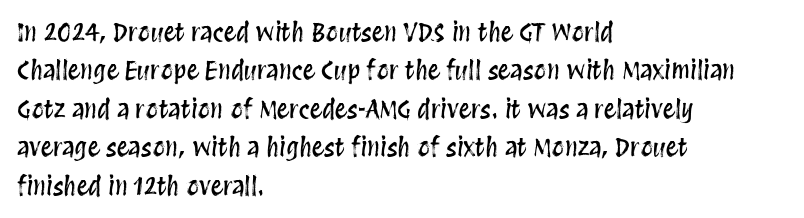
{"italic": "no", "underline": "no", "align": "left", "line_spacing": "normal", "line_spacing_ratio": 1.54, "letter_spacing": "normal", "letter_spacing_em": 0.0, "glyph_px": 25}
